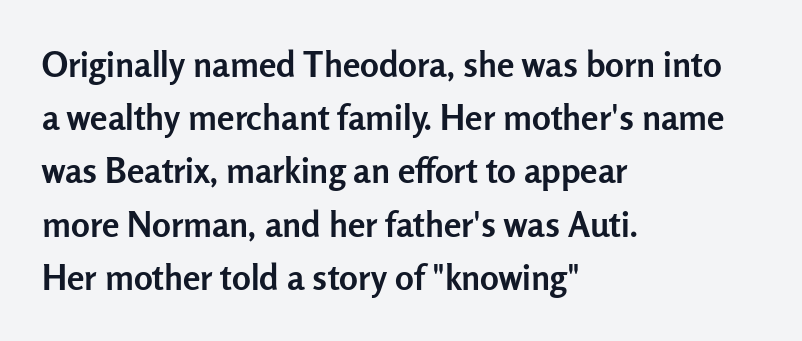
Here the designer chose a conventional face with non-uniform glyph widths. Is there much room between lines? A standard amount, neither cramped nor airy. Glyph-to-glyph distance matches everyday printed text. Students, this is bold: see how much ink each stroke carries. Quick note: not italic, upright. These lines stack with their left ends in a neat column.
